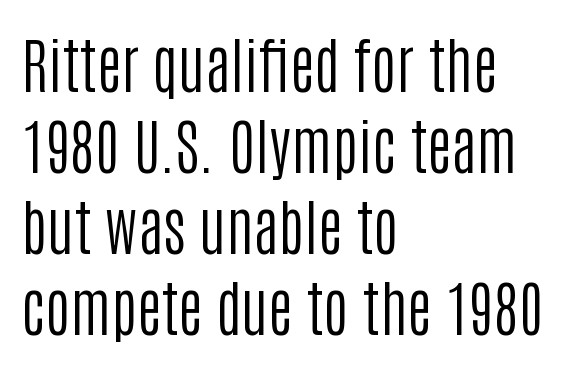
There is no visible air inserted between adjacent glyphs. I'd call this a sans setting — the letters go barefoot. All the whitespace from short lines collects on the right. These lines were composed using upright roman letters.
